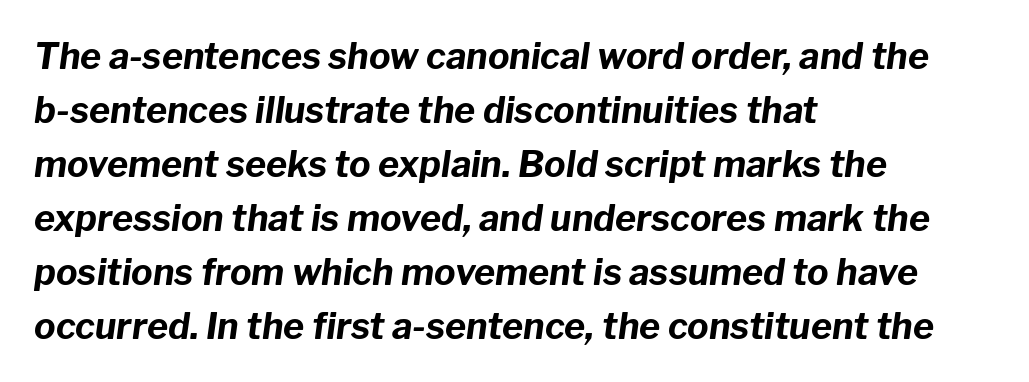
The image shows 36 px bold type, italic (leaning right); set left-aligned, normal line spacing (1.5x), normal letter spacing, not underlined; low stroke contrast and a medium x-height.
